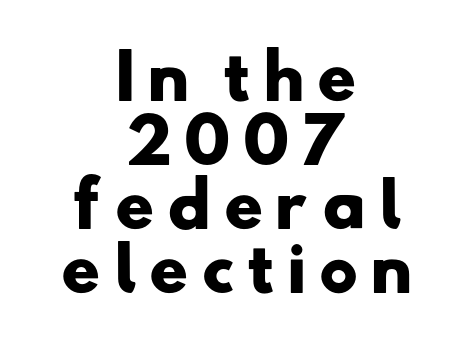
The image shows 61 px heavy, wide sans-serif type; set centered, tight line spacing (1.05x), not underlined; low stroke contrast and a small x-height.
